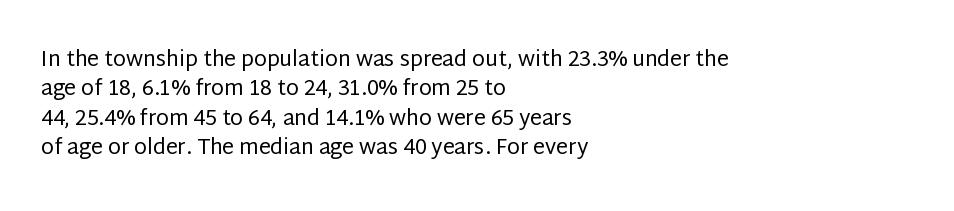
{"italic": "no", "bold": "no", "underline": "no", "align": "left", "line_spacing": "normal", "line_spacing_ratio": 1.4, "letter_spacing": "normal", "letter_spacing_em": 0.0, "glyph_px": 21}
